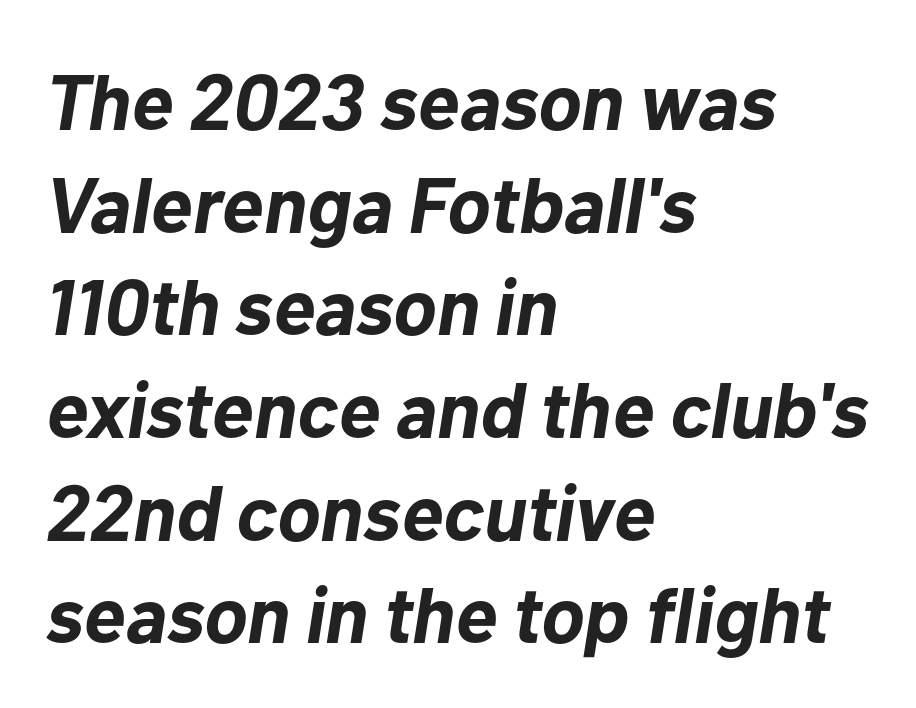
The image shows 79 px bold type, italic (leaning right); set left-aligned, normal line spacing (1.3x), normal letter spacing, not underlined; low stroke contrast and a medium x-height.
